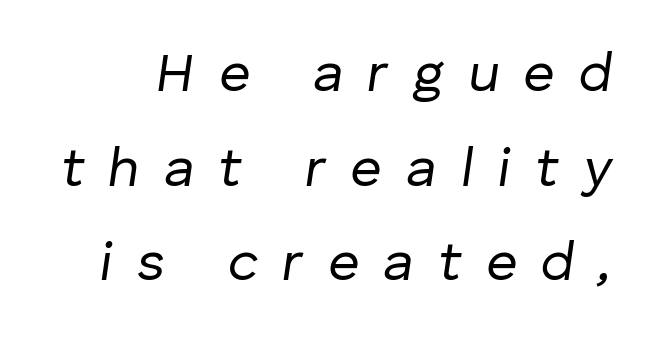
Q: Is the text bold? A: No.
Q: Is the text italic (slanted)? A: Yes, it leans right by about 8 degrees.
Q: Is the text underlined? A: No.
Q: Is the spacing between letters normal or unusually wide? A: Unusually wide.
Q: Width (condensed, normal, or wide)? A: Normal.
Q: Stroke contrast? A: Low.
Q: x-height? A: Medium.
Q: Monospaced? A: No.
